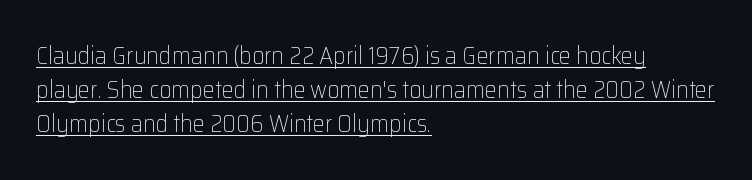
The image shows 24 px text type, upright; set left-aligned, normal line spacing (1.42x), normal letter spacing, underlined.
